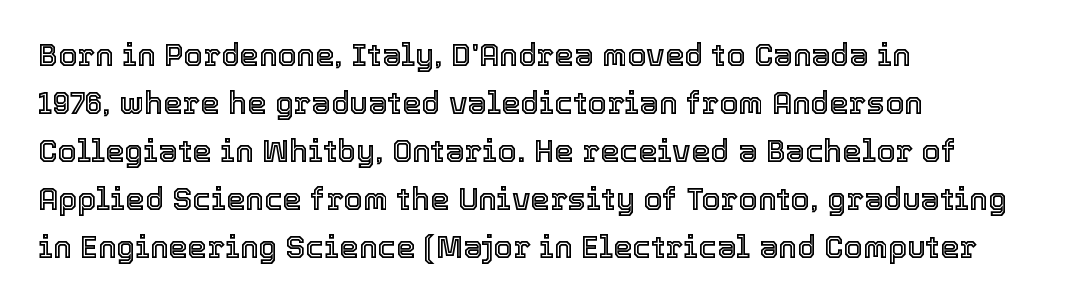
Spacing verdict: proportional, widths tailored to each character. If you drew a ruler down the left edge, every line would touch it. A typesetter would mark this as roman, not italic. This rendering leaves character spacing at its baseline value. Plain, unruled lines of type. This block has exactly the height ordinary leading produces.
